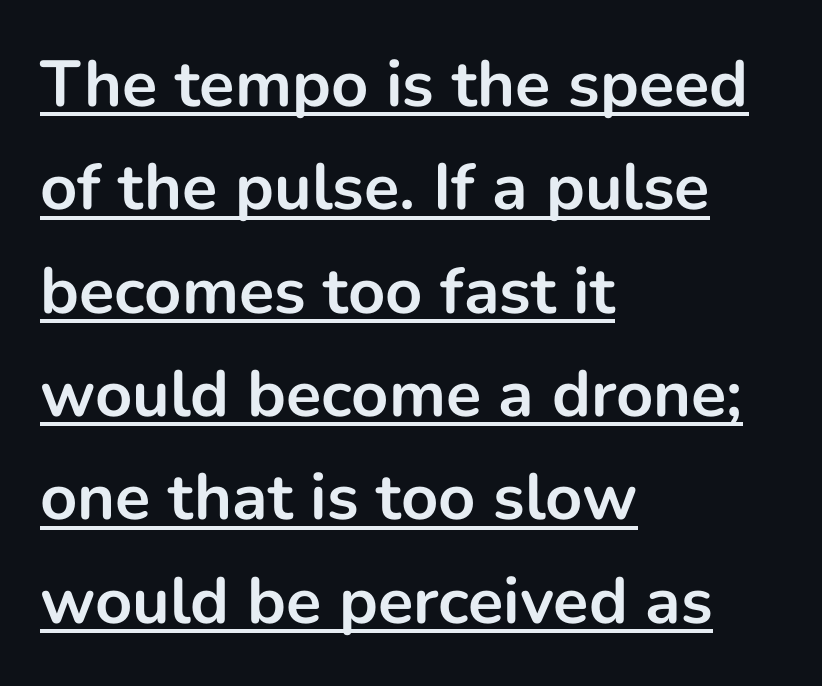
The image shows 65 px bold sans-serif type, upright; set left-aligned, normal line spacing (1.59x), normal letter spacing, underlined; low stroke contrast and a medium x-height.
